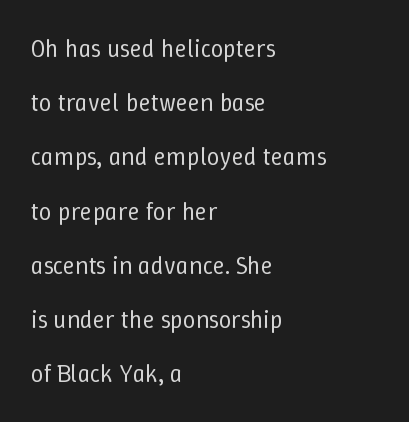
{"italic": "no", "bold": "no", "underline": "no", "align": "left", "line_spacing": "loose", "line_spacing_ratio": 2.17, "letter_spacing": "normal", "letter_spacing_em": 0.0, "glyph_px": 25}
